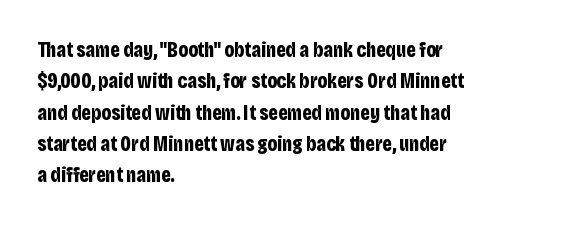
Q: Is the text bold? A: Yes.
Q: Is the text italic (slanted)? A: No, it is upright.
Q: Is the text underlined? A: No.
Q: How is the paragraph aligned? A: Left-aligned.
Q: Is the spacing between letters normal or unusually wide? A: Normal.
Q: Is the spacing between lines tight, normal or loose? A: Normal.
